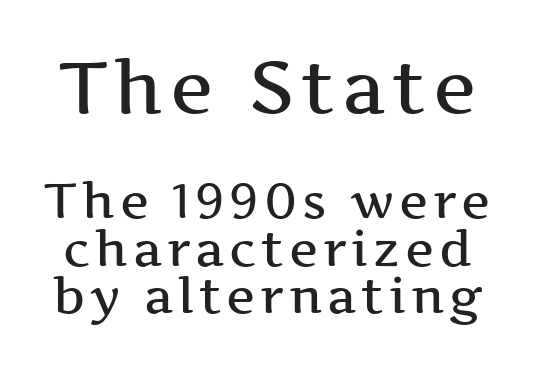
Larger block? The one above; the one below is distinctly smaller. Closely set lines give the paragraph a compact silhouette. Is the type bold? Partly — it's a semibold, heavier than regular but not fully bold. Does the lettering tilt? It doesn't — this is upright.
